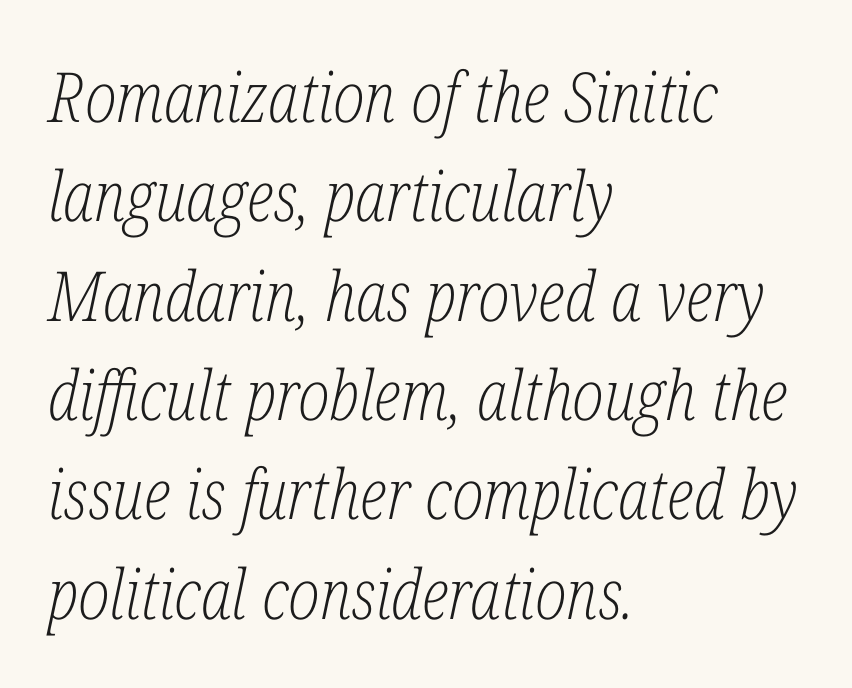
Q: Is the text bold? A: No.
Q: Is the text italic (slanted)? A: Yes, it leans right by about 12 degrees.
Q: Is the typeface a serif or a sans-serif typeface? A: Serif.
Q: Is the text underlined? A: No.
Q: How is the paragraph aligned? A: Left-aligned.
Q: Is the spacing between letters normal or unusually wide? A: Normal.
Q: Is the spacing between lines tight, normal or loose? A: Normal.
Q: Width (condensed, normal, or wide)? A: Condensed.
Q: Stroke contrast? A: Low.
Q: x-height? A: Medium.
Q: Monospaced? A: No.
